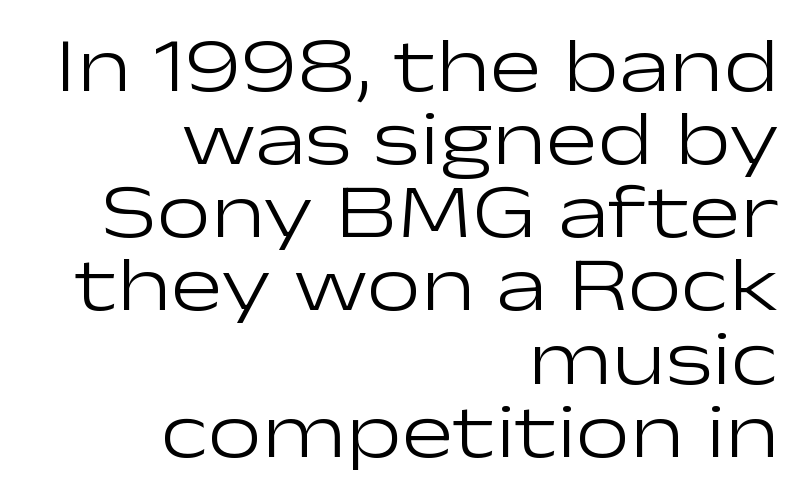
Q: Is the text bold? A: No.
Q: Is the text italic (slanted)? A: No, it is upright.
Q: Is the typeface a serif or a sans-serif typeface? A: Sans-serif.
Q: Is the text underlined? A: No.
Q: How is the paragraph aligned? A: Right-aligned.
Q: Is the spacing between letters normal or unusually wide? A: Normal.
Q: Is the spacing between lines tight, normal or loose? A: Tight.
Q: Width (condensed, normal, or wide)? A: Wide.
Q: Stroke contrast? A: Low.
Q: x-height? A: Medium.
Q: Monospaced? A: No.
